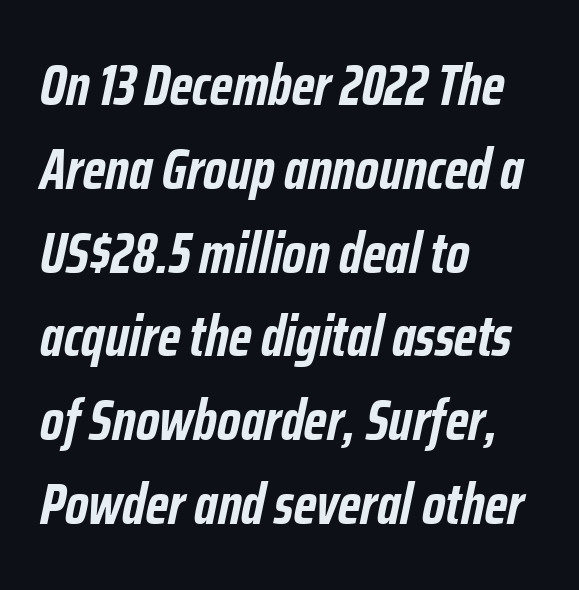
Q: Is the text bold? A: Yes.
Q: Is the text italic (slanted)? A: Yes, it leans right by about 12 degrees.
Q: Is the text underlined? A: No.
Q: How is the paragraph aligned? A: Left-aligned.
Q: Is the spacing between letters normal or unusually wide? A: Normal.
Q: Is the spacing between lines tight, normal or loose? A: Normal.
Q: Width (condensed, normal, or wide)? A: Condensed.
Q: Stroke contrast? A: Low.
Q: x-height? A: Medium.
Q: Monospaced? A: No.
